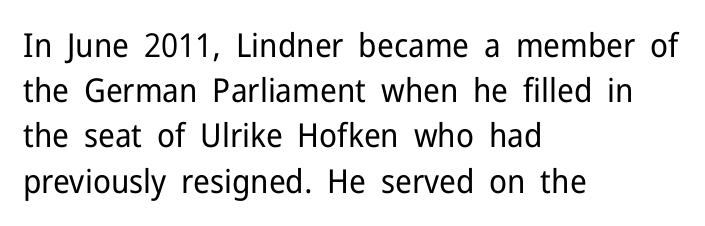
Varying glyph widths throughout — classic text-font behaviour. Underline: absent. The line texture is even and compact thanks to regular tracking. Does the type have serifs? No, each stem ends abruptly. What's the leading like? Ordinary, nothing unusual.
